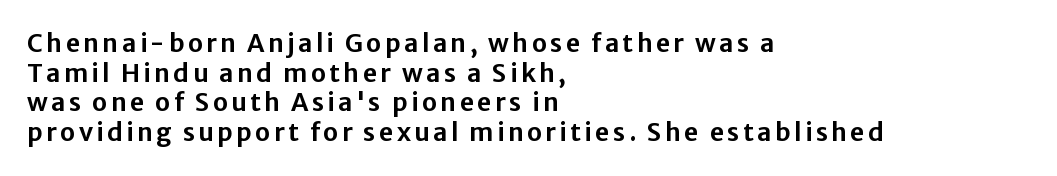
The axis of the letterforms is exactly vertical. Unmarked baselines from the first word to the last. Line beginnings align vertically; line endings do not.
